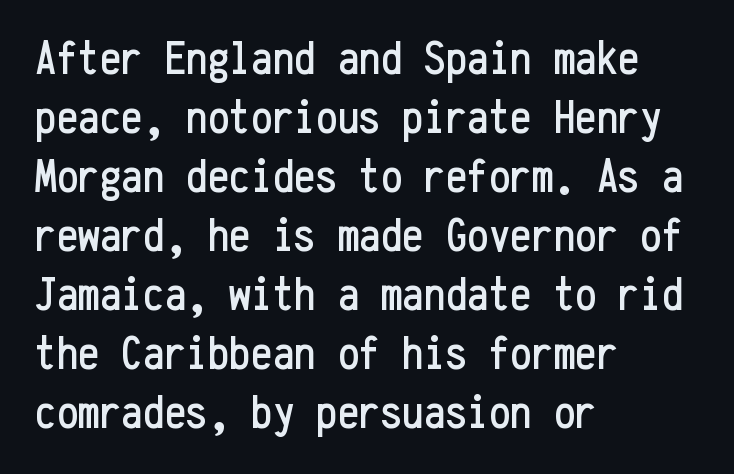
Q: Is the text italic (slanted)? A: No, it is upright.
Q: Is the typeface a serif or a sans-serif typeface? A: Sans-serif.
Q: Is the text underlined? A: No.
Q: How is the paragraph aligned? A: Left-aligned.
Q: Is the spacing between letters normal or unusually wide? A: Normal.
Q: Width (condensed, normal, or wide)? A: Condensed.
Q: Stroke contrast? A: Low.
Q: x-height? A: Medium.
Q: Monospaced? A: Yes.
